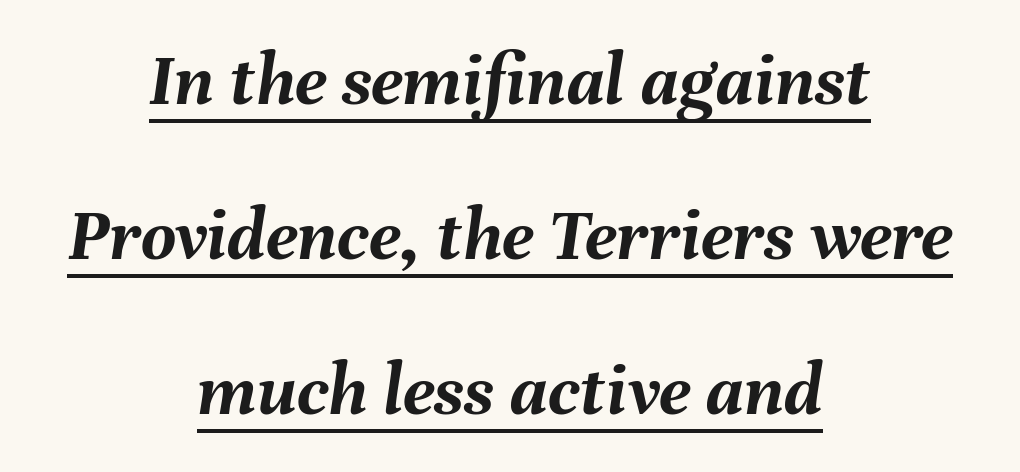
The image shows 76 px semibold type, italic (leaning right); set centered, loose line spacing (2.04x), normal letter spacing, underlined; medium stroke contrast and a medium x-height.
